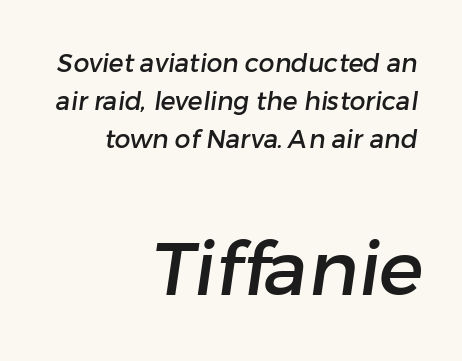
{"serif": "no", "width": "normal", "stroke_contrast": "low", "x_height": "medium", "monospaced": "no", "underline": "no", "align": "right", "line_spacing": "normal", "line_spacing_ratio": 1.53, "letter_spacing": "normal", "letter_spacing_em": 0.0, "larger_block": "second", "size_ratio": 3.0, "glyph_px": 75}
